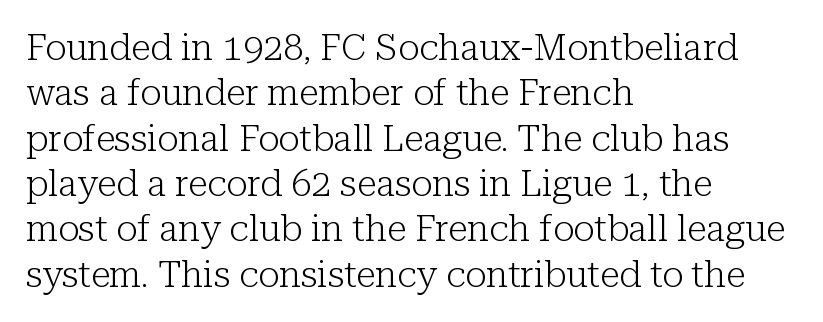
{"serif": "yes", "italic": "no", "bold": "no", "weight": "light", "width": "normal", "stroke_contrast": "low", "x_height": "medium", "monospaced": "no", "underline": "no", "align": "left", "line_spacing": "normal", "line_spacing_ratio": 1.26, "letter_spacing": "normal", "letter_spacing_em": 0.0, "glyph_px": 36}
